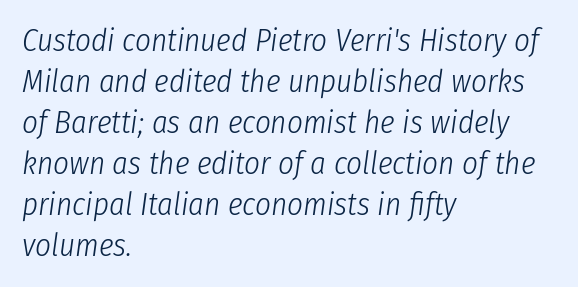
{"italic": "yes", "lean": "right", "slant_degrees": 8, "bold": "no", "weight": "light", "width": "condensed", "stroke_contrast": "low", "x_height": "medium", "monospaced": "no", "underline": "no", "align": "left", "line_spacing": "normal", "line_spacing_ratio": 1.32, "letter_spacing": "normal", "letter_spacing_em": 0.0, "glyph_px": 31}
